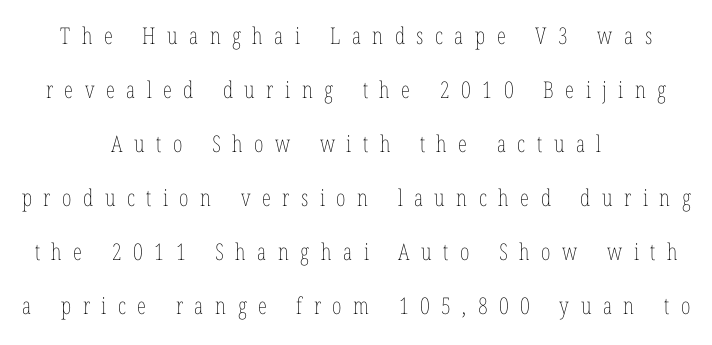
{"italic": "no", "bold": "no", "underline": "no", "align": "center", "line_spacing": "loose", "line_spacing_ratio": 2.35, "letter_spacing": "wide", "letter_spacing_em": 0.5, "glyph_px": 23}
